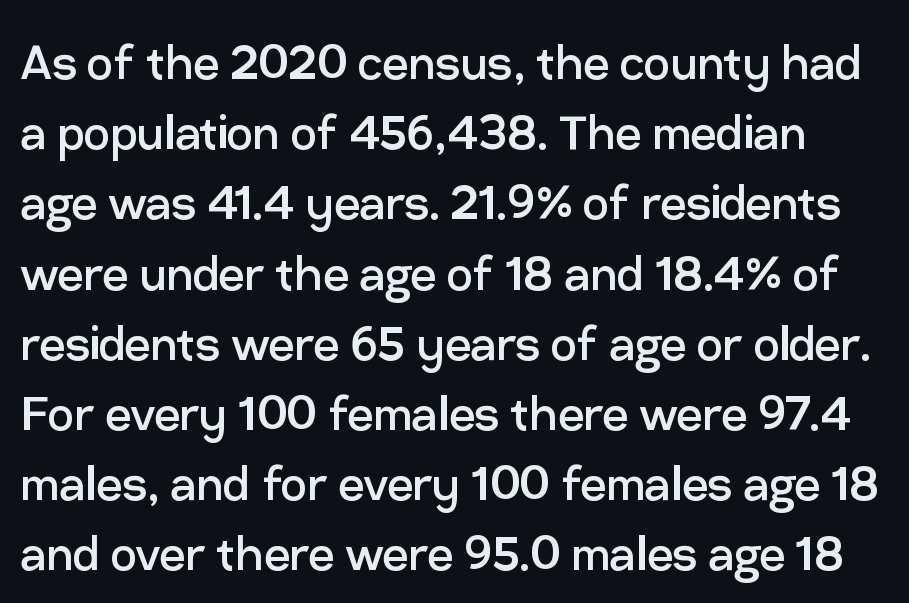
Ascenders rise straight up at ninety degrees. Any mark beneath the type? The region is blank. Weight: not bold — regular or lighter. The letterforms sit shoulder to shoulder at normal distance.
